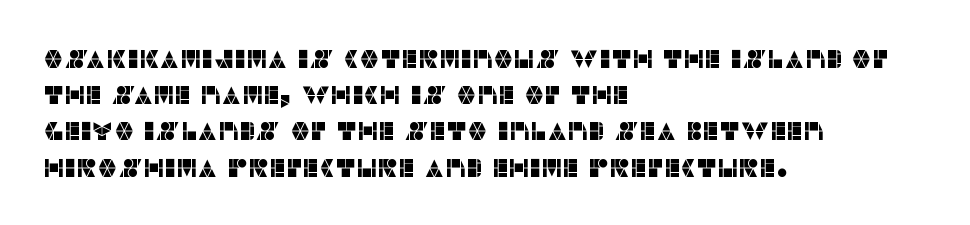
{"italic": "no", "underline": "no", "align": "left", "line_spacing": "normal", "line_spacing_ratio": 1.45, "letter_spacing": "normal", "letter_spacing_em": 0.0, "glyph_px": 25}
